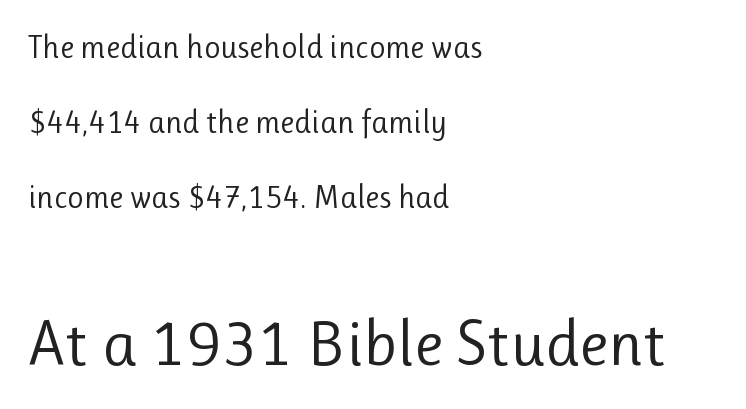
The image shows 65 px regular-weight sans-serif type, upright; set left-aligned, loose line spacing (2.34x), normal letter spacing, not underlined; the second (bottom) block is 2.03x larger; low stroke contrast and a medium x-height.
